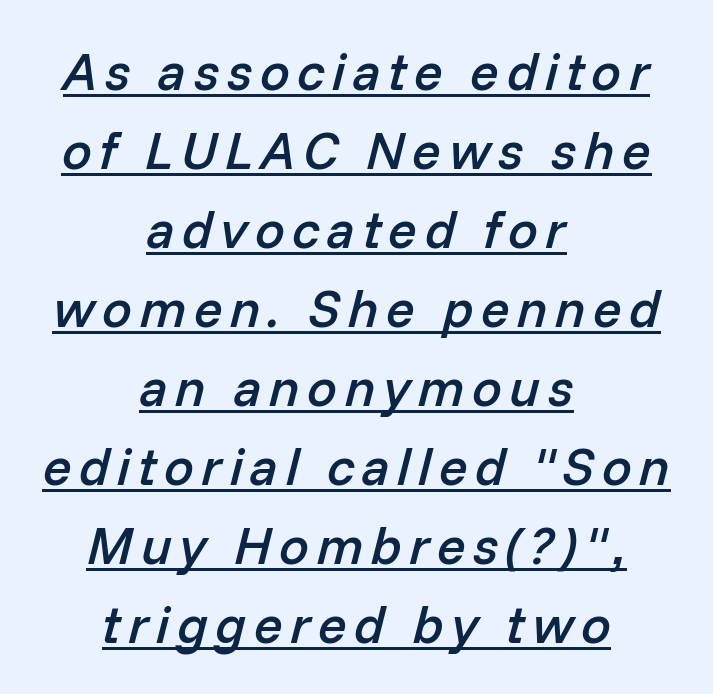
{"italic": "yes", "lean": "right", "slant_degrees": 14, "bold": "semi", "weight": "semibold", "width": "normal", "stroke_contrast": "low", "x_height": "medium", "monospaced": "no", "underline": "yes", "align": "center", "line_spacing": "normal", "line_spacing_ratio": 1.49, "glyph_px": 53}
